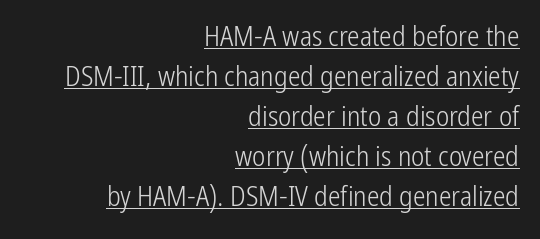
Do the characters align in a grid? No, the font is proportional. No extra tracking has been applied to these lines. Descenders here cross a horizontal rule under the line. Compared with a typical body face, this is equally light or lighter still. If you drew a line through each stem, it would be perfectly vertical.
